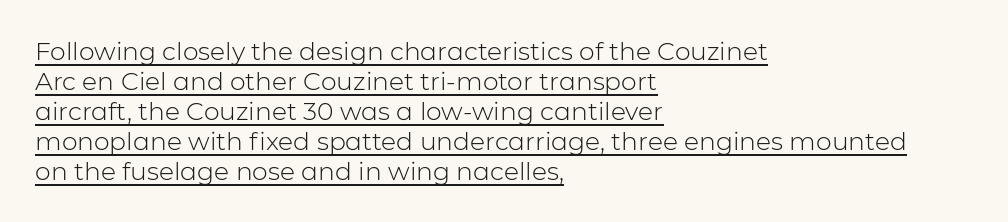
{"italic": "no", "bold": "no", "underline": "yes", "align": "left", "line_spacing_ratio": 1.2, "letter_spacing": "normal", "letter_spacing_em": 0.0, "glyph_px": 25}
